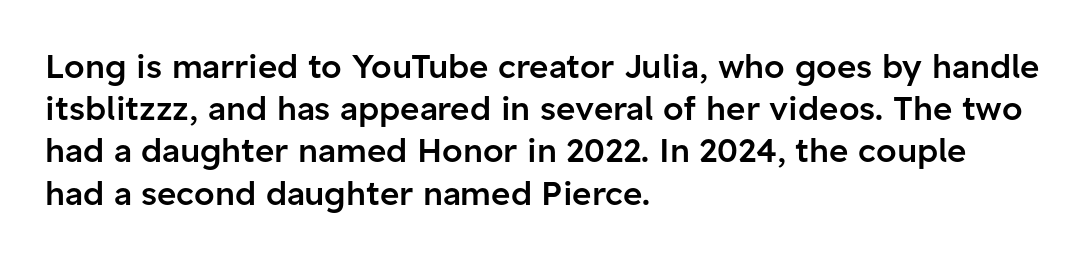
{"serif": "no", "italic": "no", "bold": "semi", "weight": "semibold", "width": "normal", "stroke_contrast": "low", "x_height": "medium", "monospaced": "no", "underline": "no", "align": "left", "line_spacing": "normal", "line_spacing_ratio": 1.28, "letter_spacing": "normal", "letter_spacing_em": 0.0, "glyph_px": 33}
